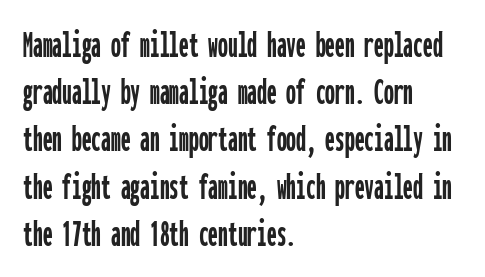
Q: Is the text italic (slanted)? A: No, it is upright.
Q: Is the typeface a serif or a sans-serif typeface? A: Sans-serif.
Q: Is the text underlined? A: No.
Q: How is the paragraph aligned? A: Left-aligned.
Q: Is the spacing between letters normal or unusually wide? A: Normal.
Q: Width (condensed, normal, or wide)? A: Condensed.
Q: Stroke contrast? A: Low.
Q: x-height? A: Medium.
Q: Monospaced? A: Yes.
